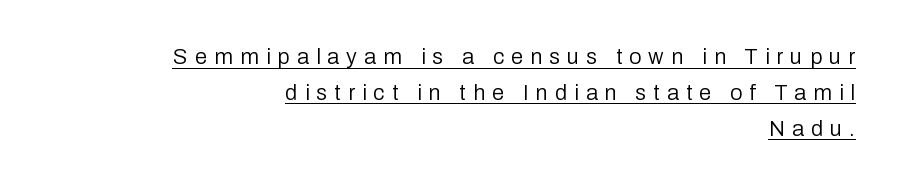
Q: Is the text bold? A: No.
Q: Is the text italic (slanted)? A: No, it is upright.
Q: Is the text underlined? A: Yes.
Q: How is the paragraph aligned? A: Right-aligned.
Q: Is the spacing between letters normal or unusually wide? A: Unusually wide.
Q: Is the spacing between lines tight, normal or loose? A: Normal.
